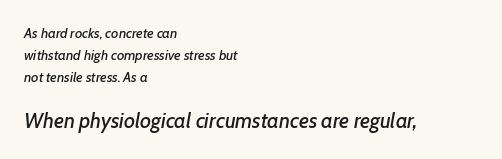
Q: Is the text italic (slanted)? A: Yes, it leans right by about 7 degrees.
Q: Is the text underlined? A: No.
Q: How is the paragraph aligned? A: Left-aligned.
Q: Is the spacing between letters normal or unusually wide? A: Normal.
Q: Is the spacing between lines tight, normal or loose? A: Normal.
Q: Which block of text is set in a larger size, the first (top) or the second (bottom)? A: The second (bottom) one.
